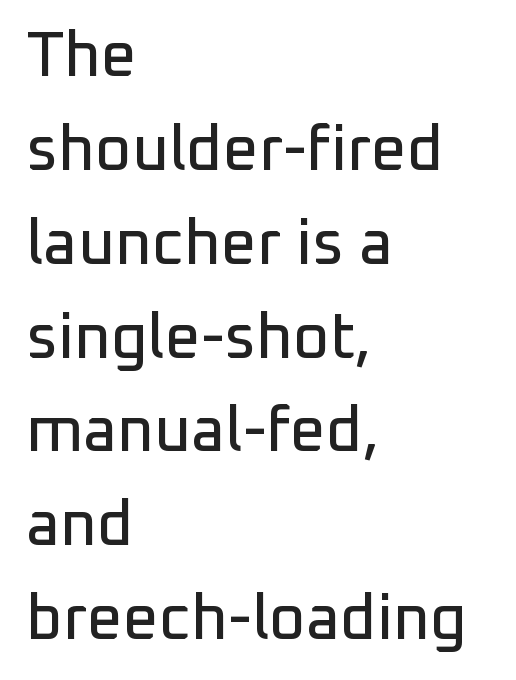
{"serif": "no", "italic": "no", "width": "normal", "stroke_contrast": "low", "x_height": "medium", "monospaced": "no", "underline": "no", "align": "left", "line_spacing": "normal", "line_spacing_ratio": 1.49, "letter_spacing": "normal", "letter_spacing_em": 0.0, "glyph_px": 63}
